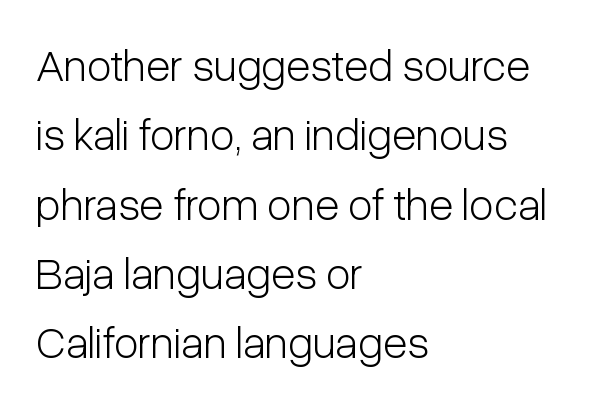
Q: Is the text bold? A: No.
Q: Is the text italic (slanted)? A: No, it is upright.
Q: Is the typeface a serif or a sans-serif typeface? A: Sans-serif.
Q: Is the text underlined? A: No.
Q: How is the paragraph aligned? A: Left-aligned.
Q: Is the spacing between letters normal or unusually wide? A: Normal.
Q: Is the spacing between lines tight, normal or loose? A: Normal.
Q: Width (condensed, normal, or wide)? A: Condensed.
Q: Stroke contrast? A: Low.
Q: x-height? A: Medium.
Q: Monospaced? A: No.
